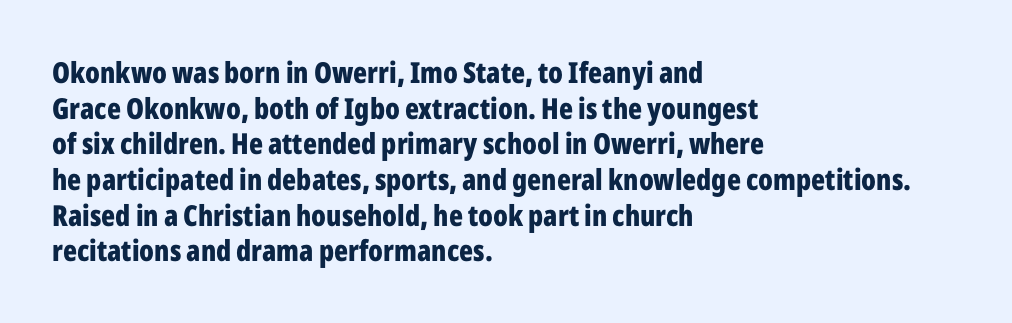
{"serif": "no", "italic": "no", "bold": "yes", "weight": "bold", "width": "condensed", "stroke_contrast": "low", "x_height": "medium", "monospaced": "no", "underline": "no", "align": "left", "line_spacing_ratio": 1.23, "letter_spacing": "normal", "letter_spacing_em": 0.0, "glyph_px": 29}
